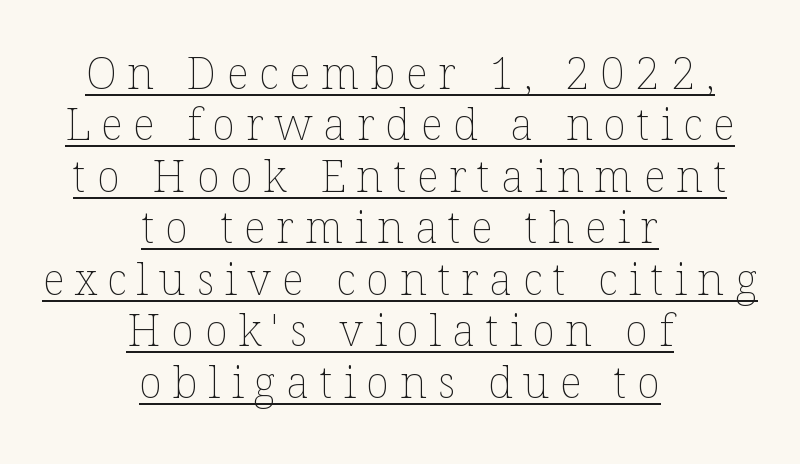
{"italic": "no", "bold": "no", "weight": "thin", "width": "normal", "stroke_contrast": "low", "x_height": "medium", "monospaced": "no", "underline": "yes", "align": "center", "line_spacing_ratio": 1.17, "letter_spacing": "wide", "letter_spacing_em": 0.24, "glyph_px": 44}
